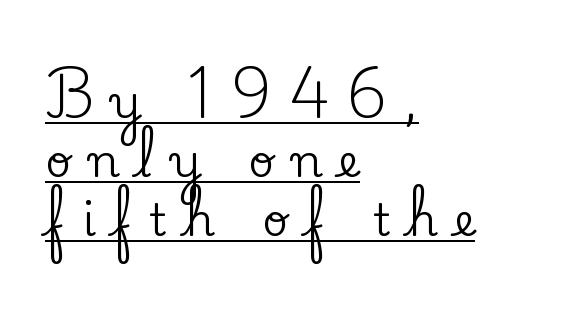
The image shows 45 px serif type, upright; set left-aligned, normal line spacing (1.31x), unusually wide letter spacing (+0.38 em), underlined; low stroke contrast and a small x-height.
